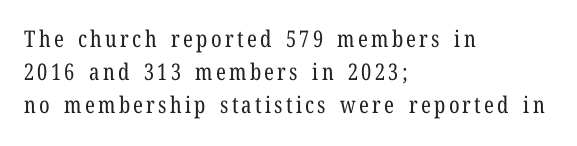
{"italic": "no", "bold": "no", "underline": "no", "align": "left", "line_spacing": "normal", "line_spacing_ratio": 1.44, "glyph_px": 23}
